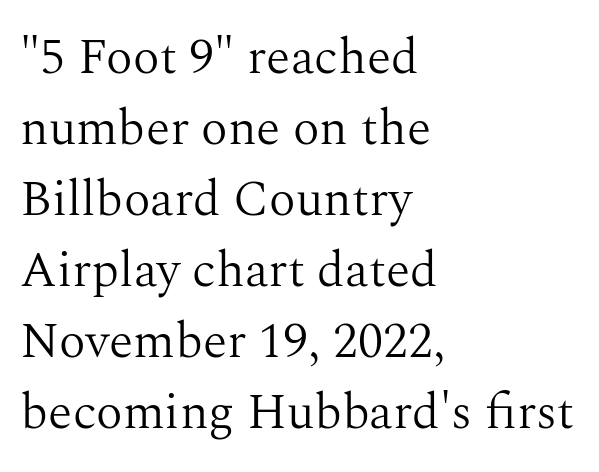
Q: Is the text bold? A: No.
Q: Is the text italic (slanted)? A: No, it is upright.
Q: Is the typeface a serif or a sans-serif typeface? A: Serif.
Q: Is the text underlined? A: No.
Q: How is the paragraph aligned? A: Left-aligned.
Q: Is the spacing between letters normal or unusually wide? A: Normal.
Q: Is the spacing between lines tight, normal or loose? A: Normal.
Q: Width (condensed, normal, or wide)? A: Normal.
Q: Stroke contrast? A: Medium.
Q: x-height? A: Medium.
Q: Monospaced? A: No.
